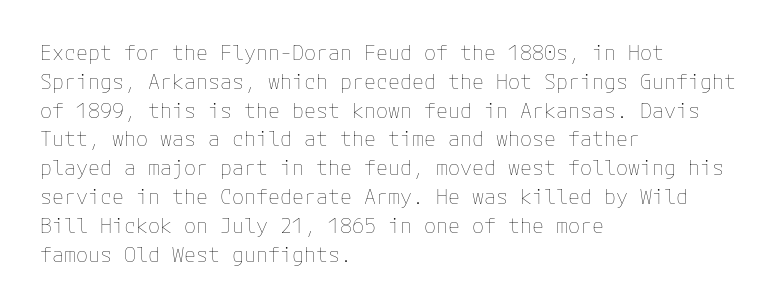
Vertical strokes here are truly vertical. The typesetting does not lean heavy: it is not bold. These lines keep a tight, regular rhythm from letter to letter. Anything drawn beneath the words? Only blank space. The designer left line spacing at the default. Caption: multi-line text, flush left, ragged right.
